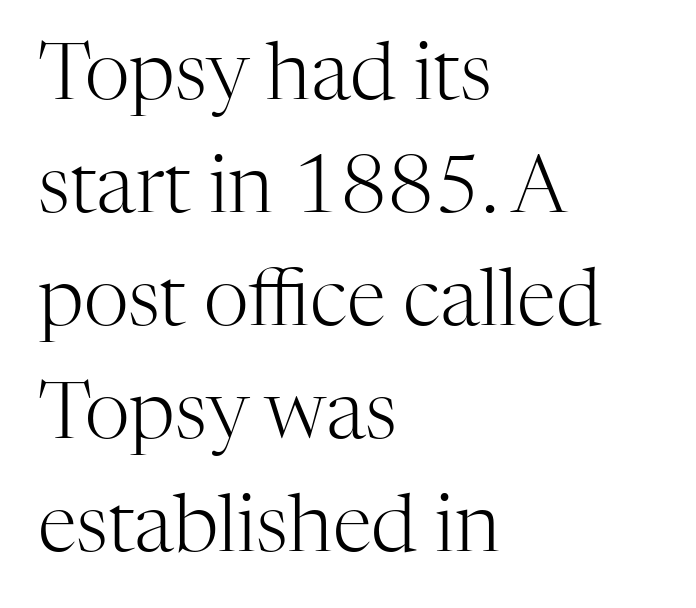
{"serif": "yes", "italic": "no", "bold": "no", "weight": "light", "width": "normal", "stroke_contrast": "high", "x_height": "medium", "monospaced": "no", "underline": "no", "align": "left", "line_spacing": "normal", "line_spacing_ratio": 1.43, "letter_spacing": "normal", "letter_spacing_em": 0.0, "glyph_px": 79}
